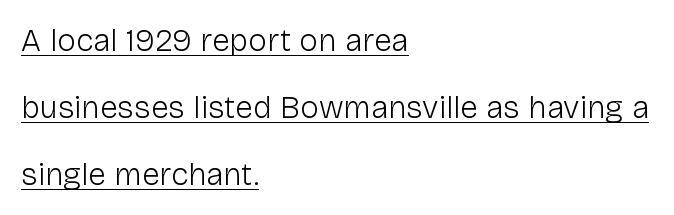
The image shows 32 px light sans-serif type, upright; set left-aligned, loose line spacing (2.09x), normal letter spacing, underlined; low stroke contrast and a medium x-height.
